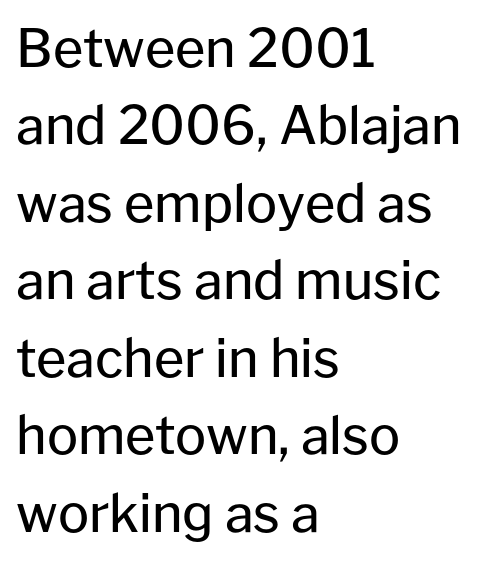
The image shows 52 px regular-weight sans-serif type, upright; set left-aligned, normal line spacing (1.49x), normal letter spacing, not underlined; low stroke contrast and a medium x-height.
